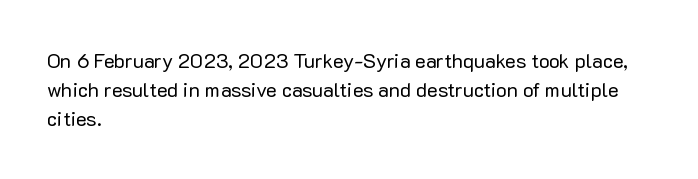
{"italic": "no", "bold": "no", "underline": "no", "align": "left", "line_spacing": "normal", "line_spacing_ratio": 1.44, "letter_spacing": "normal", "letter_spacing_em": 0.0, "glyph_px": 20}
